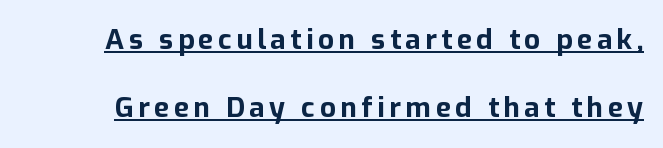
Designer's note — italics off, roman on. Quick note: interline space is abundant. Varying glyph widths throughout — classic text-font behaviour. Is the type bold? Yes — the strokes are clearly thick and heavy. Serifs: no, the terminals of the letterforms are clean.
